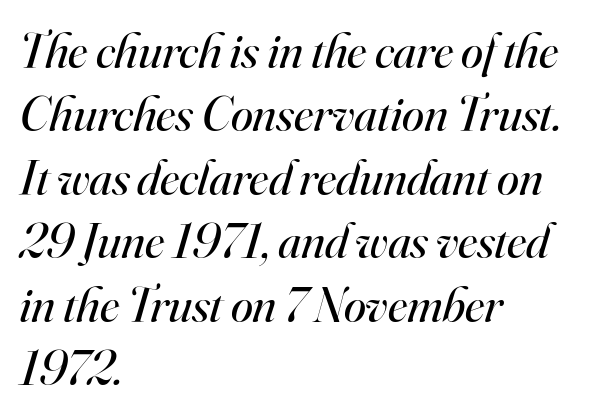
The image shows 50 px regular-weight serif type, italic (leaning right); set left-aligned, normal line spacing (1.27x), normal letter spacing, not underlined; high stroke contrast and a small x-height.
